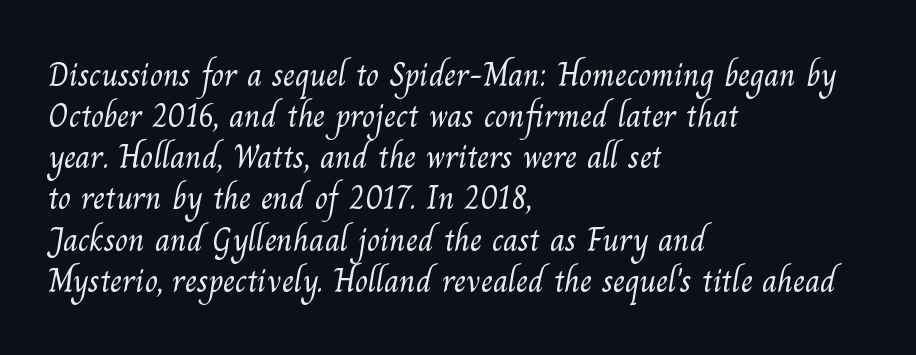
The image shows 34 px light serif type; set left-aligned, line spacing 1.21x, normal letter spacing, not underlined; medium stroke contrast and a small x-height.
